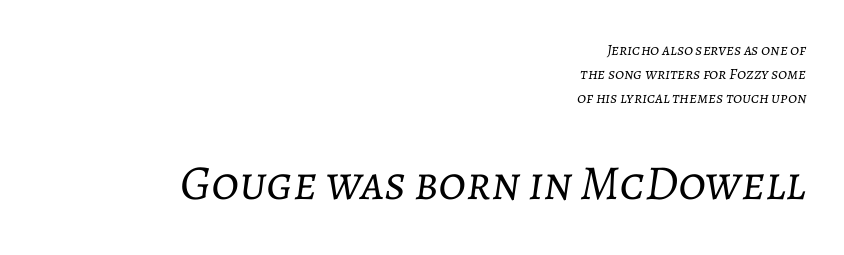
{"italic": "yes", "lean": "right", "slant_degrees": 7, "bold": "no", "weight": "light", "width": "normal", "stroke_contrast": "low", "x_height": "medium", "monospaced": "no", "underline": "no", "align": "right", "line_spacing": "normal", "line_spacing_ratio": 1.5, "letter_spacing": "normal", "letter_spacing_em": 0.0, "larger_block": "second", "size_ratio": 3.06, "glyph_px": 49}
